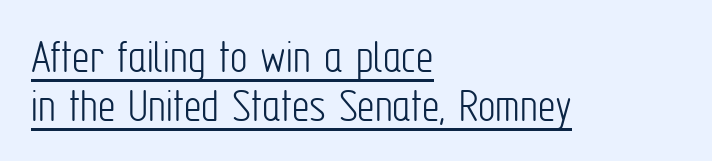
{"serif": "no", "italic": "no", "bold": "no", "weight": "light", "width": "condensed", "stroke_contrast": "low", "x_height": "medium", "monospaced": "no", "underline": "yes", "align": "left", "line_spacing": "tight", "line_spacing_ratio": 0.99, "letter_spacing": "normal", "letter_spacing_em": 0.0, "glyph_px": 49}
